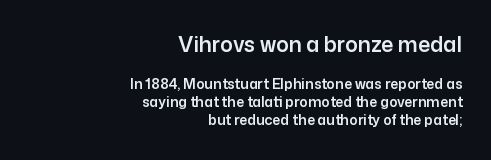
Leading matches the norm, producing a regular column. A student would call this right alignment; a typographer would say flush right, rag left. The composition opens big and finishes small. Has an underline been added? It has not.
